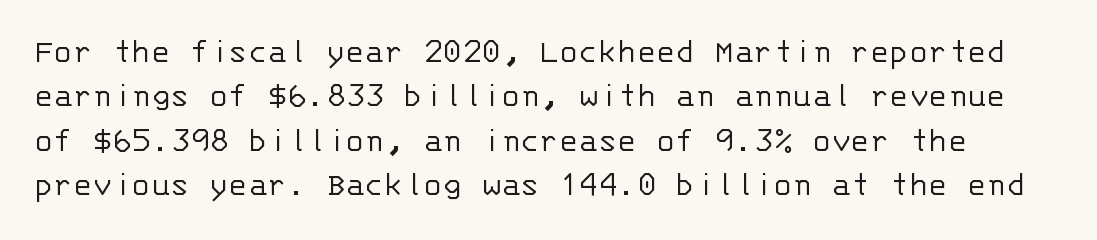
Q: Is the text bold? A: No.
Q: Is the text italic (slanted)? A: No, it is upright.
Q: Is the typeface a serif or a sans-serif typeface? A: Sans-serif.
Q: Is the text underlined? A: No.
Q: Is the spacing between letters normal or unusually wide? A: Normal.
Q: Width (condensed, normal, or wide)? A: Normal.
Q: Stroke contrast? A: Low.
Q: x-height? A: Large.
Q: Monospaced? A: Yes.
